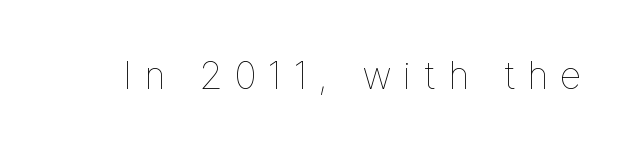
This sample has the flowing, uneven cadence of proportional lettering. These lines were composed using upright roman letters. Characters follow at a spacing far wider than the type designer built in. The glyphs are unaccompanied by any horizontal stroke below them. The letterforms sit at book weight or below.
